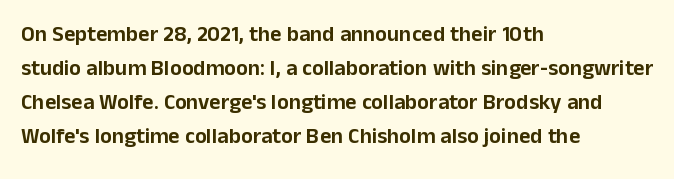
Students, observe: this is what conventionally led text looks like. This sample uses an upright cut, with every glyph sitting square on the baseline. A clean baseline with only descenders dipping below it. Each word holds together tightly as a unit, with standard inter-letter gaps.
